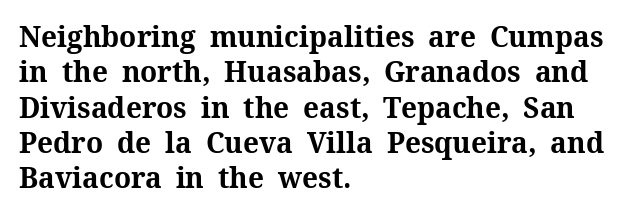
{"serif": "yes", "italic": "no", "bold": "yes", "weight": "bold", "width": "normal", "stroke_contrast": "medium", "x_height": "medium", "monospaced": "no", "underline": "no", "align": "left", "line_spacing": "normal", "line_spacing_ratio": 1.26, "letter_spacing": "normal", "letter_spacing_em": 0.0, "glyph_px": 28}
